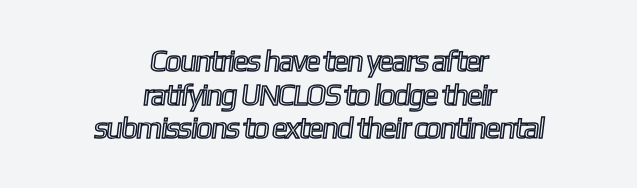
{"width": "condensed", "x_height": "medium", "monospaced": "no", "underline": "no", "align": "center", "line_spacing": "tight", "line_spacing_ratio": 1.12, "letter_spacing": "normal", "letter_spacing_em": 0.0, "glyph_px": 30}
